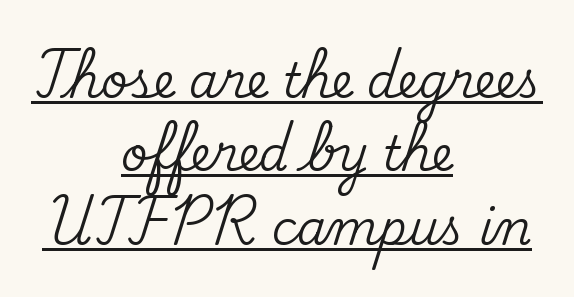
{"width": "normal", "stroke_contrast": "medium", "x_height": "small", "monospaced": "no", "underline": "yes", "align": "center", "line_spacing": "normal", "line_spacing_ratio": 1.56, "letter_spacing": "normal", "letter_spacing_em": 0.0, "glyph_px": 47}
